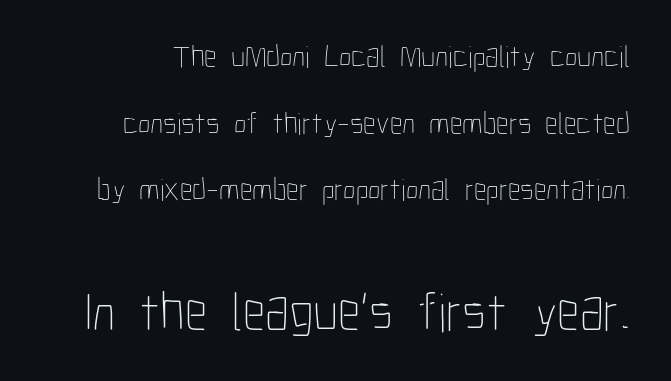
{"italic": "no", "bold": "no", "weight": "thin", "width": "condensed", "stroke_contrast": "low", "x_height": "medium", "monospaced": "no", "underline": "no", "line_spacing": "loose", "line_spacing_ratio": 2.15, "letter_spacing": "normal", "letter_spacing_em": 0.0, "larger_block": "second", "size_ratio": 1.77, "glyph_px": 55}
